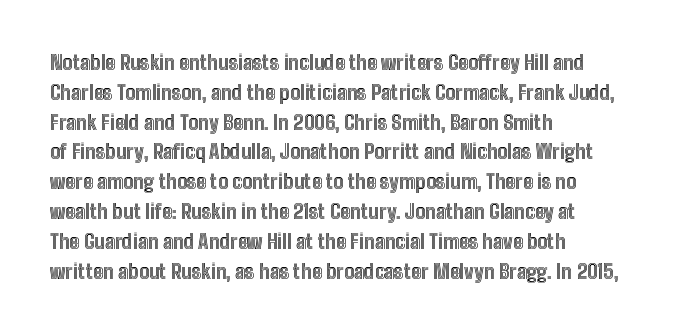
The image shows 20 px text type, upright; set left-aligned, normal line spacing (1.49x), normal letter spacing, not underlined.
